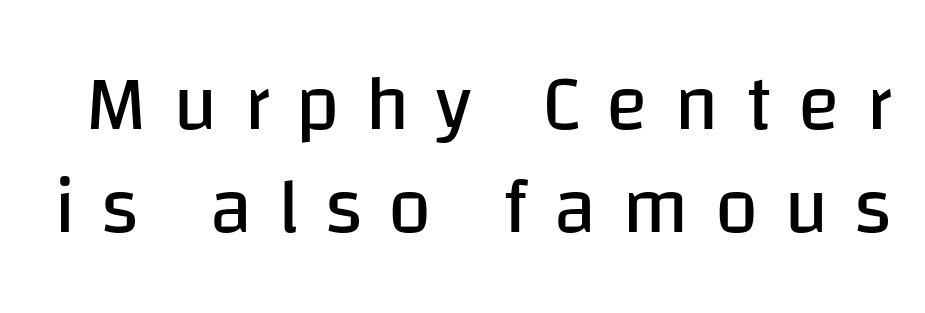
The image shows 78 px regular-weight sans-serif type, upright; set normal line spacing (1.32x), unusually wide letter spacing (+0.33 em), not underlined; low stroke contrast and a large x-height.
